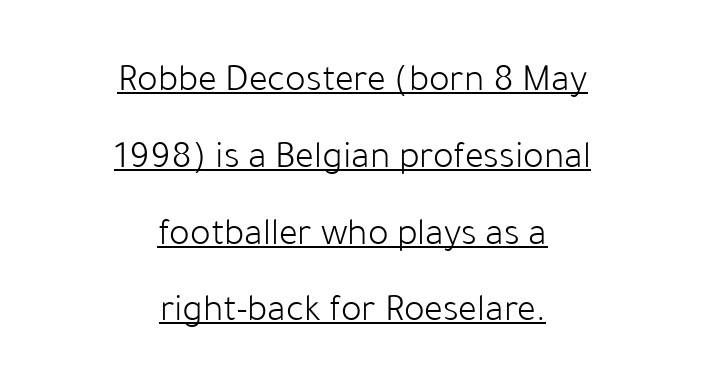
Q: Is the text bold? A: No.
Q: Is the text italic (slanted)? A: No, it is upright.
Q: Is the typeface a serif or a sans-serif typeface? A: Sans-serif.
Q: Is the text underlined? A: Yes.
Q: How is the paragraph aligned? A: Centered.
Q: Is the spacing between letters normal or unusually wide? A: Normal.
Q: Is the spacing between lines tight, normal or loose? A: Loose.
Q: Width (condensed, normal, or wide)? A: Normal.
Q: Stroke contrast? A: Low.
Q: x-height? A: Medium.
Q: Monospaced? A: No.
